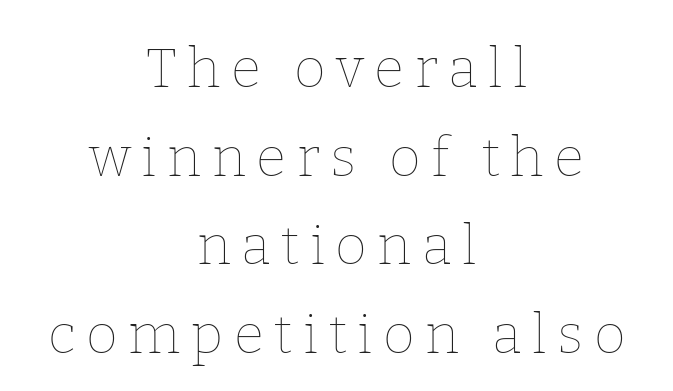
Descender tails drop into unmarked territory. Baseline-to-baseline distance is the conventional proportion of letter height. Do the characters align in a grid? No, the font is proportional. The characters are drawn with everyday or finer stroke widths. These lines are centered, leaving both edges ragged.
